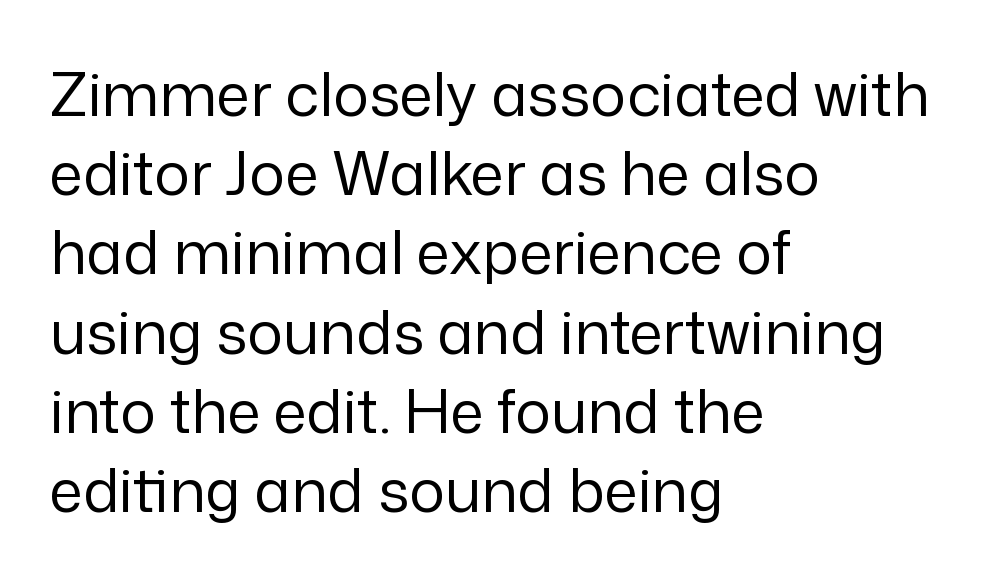
Q: Is the text bold? A: No.
Q: Is the text italic (slanted)? A: No, it is upright.
Q: Is the typeface a serif or a sans-serif typeface? A: Sans-serif.
Q: Is the text underlined? A: No.
Q: How is the paragraph aligned? A: Left-aligned.
Q: Is the spacing between letters normal or unusually wide? A: Normal.
Q: Is the spacing between lines tight, normal or loose? A: Normal.
Q: Width (condensed, normal, or wide)? A: Normal.
Q: Stroke contrast? A: Low.
Q: x-height? A: Medium.
Q: Monospaced? A: No.
